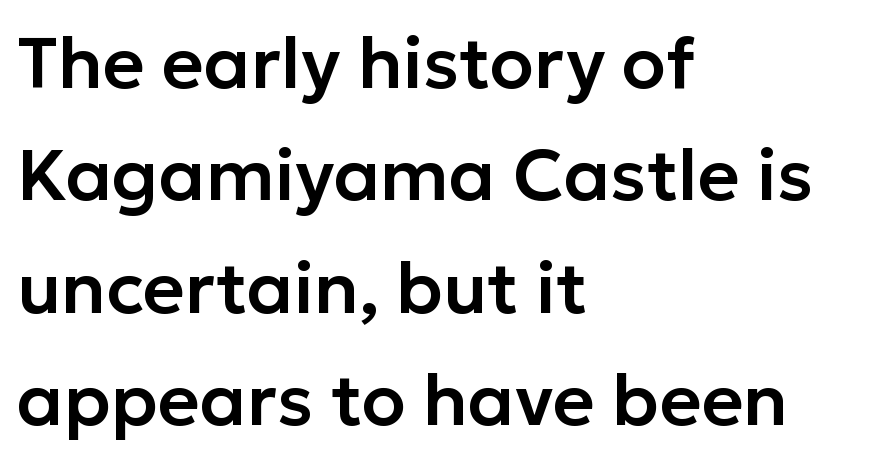
Q: Is the text italic (slanted)? A: No, it is upright.
Q: Is the typeface a serif or a sans-serif typeface? A: Sans-serif.
Q: Is the text underlined? A: No.
Q: How is the paragraph aligned? A: Left-aligned.
Q: Is the spacing between letters normal or unusually wide? A: Normal.
Q: Is the spacing between lines tight, normal or loose? A: Normal.
Q: Width (condensed, normal, or wide)? A: Normal.
Q: Stroke contrast? A: Low.
Q: x-height? A: Medium.
Q: Monospaced? A: No.
